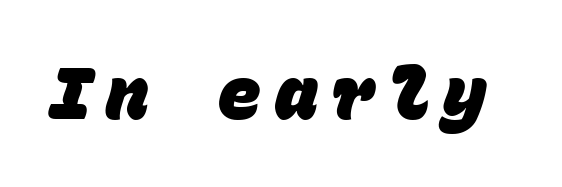
{"serif": "no", "bold": "yes", "weight": "heavy", "width": "normal", "stroke_contrast": "low", "x_height": "large", "monospaced": "yes", "underline": "no", "glyph_px": 72}
